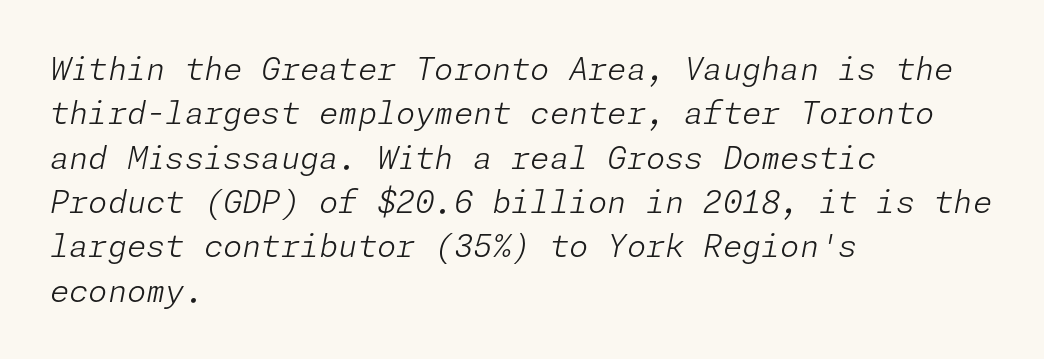
Q: Is the text bold? A: No.
Q: Is the text italic (slanted)? A: Yes, it leans right by about 11 degrees.
Q: Is the text underlined? A: No.
Q: How is the paragraph aligned? A: Left-aligned.
Q: Is the spacing between letters normal or unusually wide? A: Normal.
Q: Is the spacing between lines tight, normal or loose? A: Normal.
Q: Width (condensed, normal, or wide)? A: Normal.
Q: Stroke contrast? A: Low.
Q: x-height? A: Medium.
